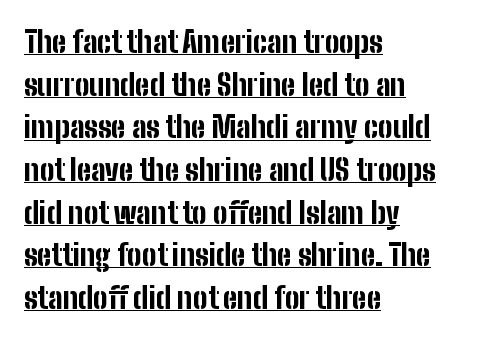
The image shows 29 px bold, condensed sans-serif type, upright; set left-aligned, normal line spacing (1.47x), normal letter spacing, underlined; low stroke contrast and a medium x-height.
